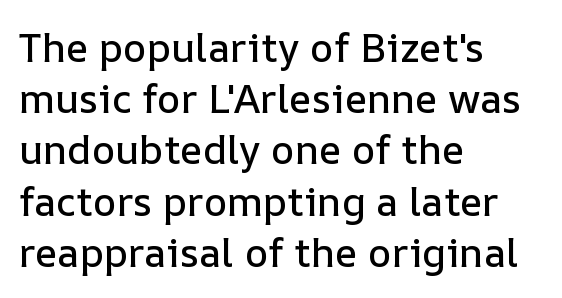
{"italic": "no", "width": "normal", "stroke_contrast": "low", "x_height": "medium", "monospaced": "no", "underline": "no", "align": "left", "line_spacing": "normal", "line_spacing_ratio": 1.28, "letter_spacing": "normal", "letter_spacing_em": 0.0, "glyph_px": 40}
